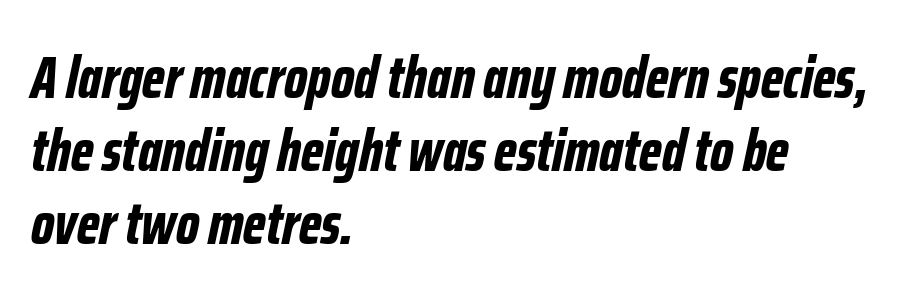
{"italic": "yes", "lean": "right", "slant_degrees": 12, "bold": "yes", "weight": "bold", "width": "condensed", "stroke_contrast": "low", "x_height": "medium", "monospaced": "no", "underline": "no", "align": "left", "line_spacing_ratio": 1.24, "letter_spacing": "normal", "letter_spacing_em": 0.0, "glyph_px": 59}
